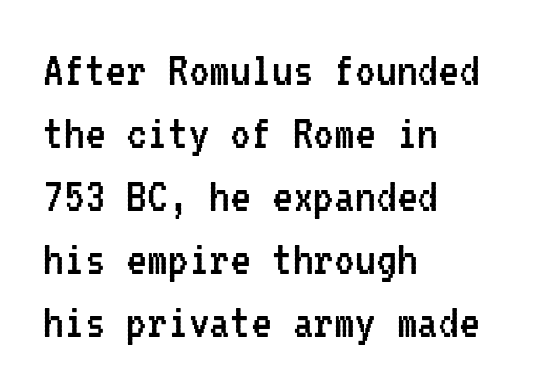
The image shows 52 px regular-weight, condensed sans-serif type, upright, monospaced; set left-aligned, line spacing 1.21x, normal letter spacing, not underlined; low stroke contrast and a medium x-height.
